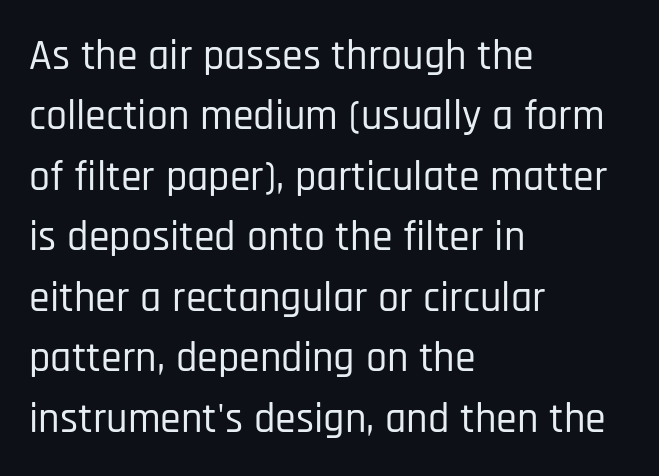
Each letter keeps its own natural width here, so spacing adapts to shape. The passage is arranged the way most books set body copy — flush left. Evenly set lines give the paragraph a standard silhouette. Serifs: no, the terminals of the letterforms are clean. Tracking here is standard; glyphs follow each other at the usual distance.
